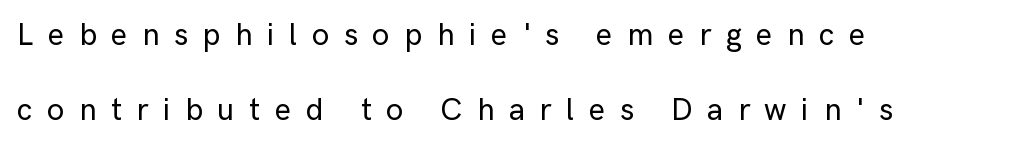
{"serif": "no", "italic": "no", "width": "normal", "stroke_contrast": "low", "x_height": "medium", "monospaced": "no", "underline": "no", "align": "left", "line_spacing": "loose", "line_spacing_ratio": 2.42, "letter_spacing": "wide", "letter_spacing_em": 0.47, "glyph_px": 31}
